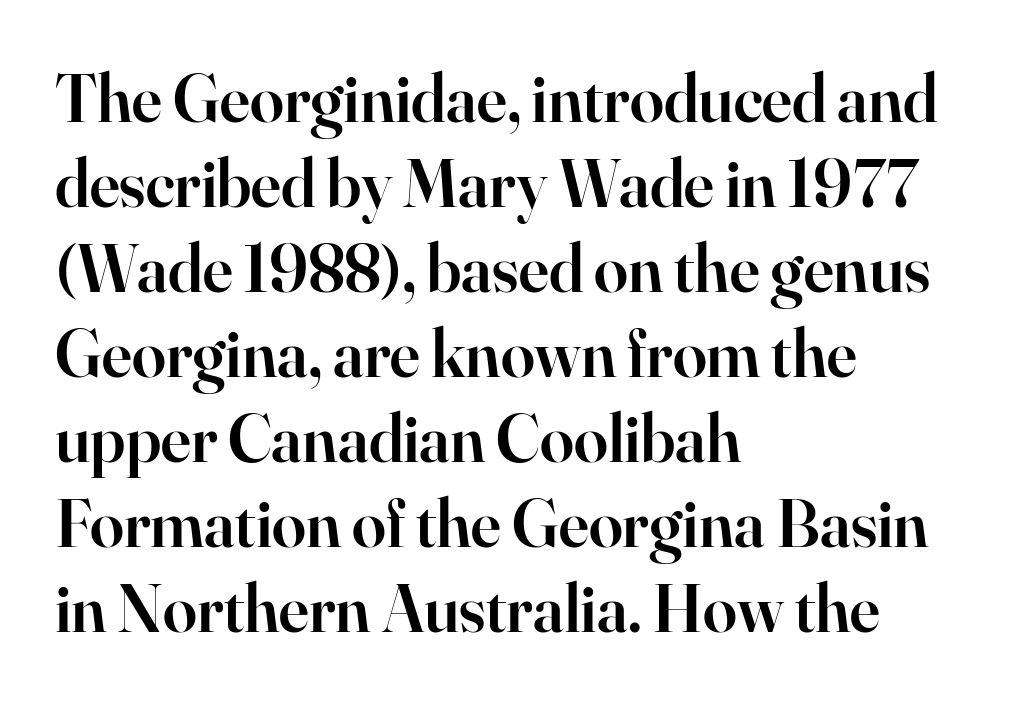
Q: Is the text bold? A: Semi-bold.
Q: Is the text italic (slanted)? A: No, it is upright.
Q: Is the typeface a serif or a sans-serif typeface? A: Serif.
Q: Is the text underlined? A: No.
Q: How is the paragraph aligned? A: Left-aligned.
Q: Is the spacing between letters normal or unusually wide? A: Normal.
Q: Is the spacing between lines tight, normal or loose? A: Normal.
Q: Width (condensed, normal, or wide)? A: Normal.
Q: Stroke contrast? A: High.
Q: x-height? A: Small.
Q: Monospaced? A: No.
